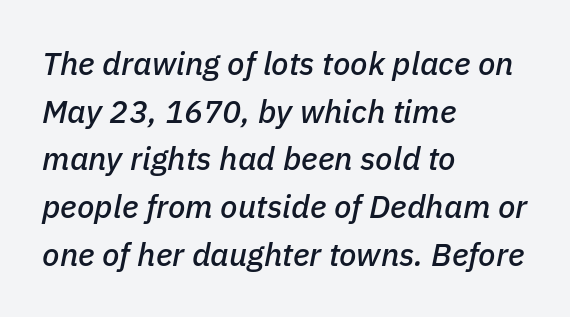
The image shows 32 px text type, italic (leaning right); set left-aligned, normal line spacing (1.49x), normal letter spacing, not underlined; low stroke contrast and a medium x-height.
